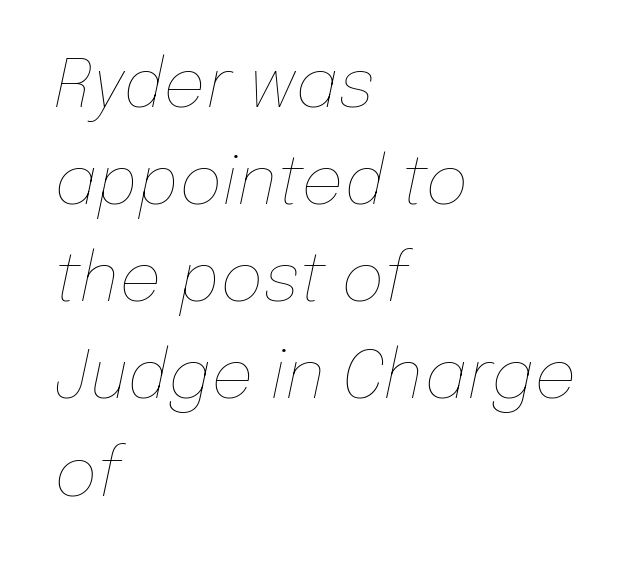
The font's italic variant was chosen for this text. Reading down the block, your eye returns to a fixed left position each line. The face used here is proportionally spaced, like ordinary book or web type. The baseline area is clear.
